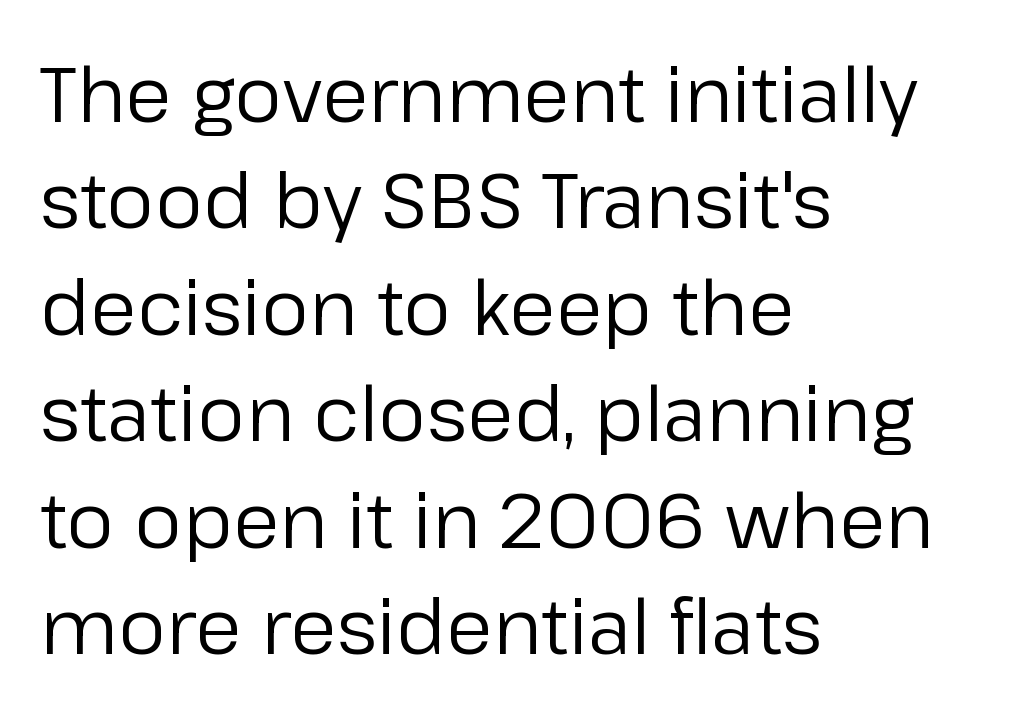
The image shows 76 px regular-weight sans-serif type, upright; set left-aligned, normal line spacing (1.4x), normal letter spacing, not underlined; low stroke contrast and a medium x-height.
